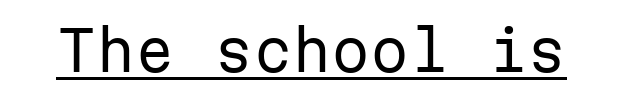
Q: Is the text bold? A: No.
Q: Is the text italic (slanted)? A: No, it is upright.
Q: Is the typeface a serif or a sans-serif typeface? A: Sans-serif.
Q: Is the text underlined? A: Yes.
Q: Is the spacing between letters normal or unusually wide? A: Normal.
Q: Width (condensed, normal, or wide)? A: Normal.
Q: Stroke contrast? A: Low.
Q: x-height? A: Medium.
Q: Monospaced? A: Yes.
